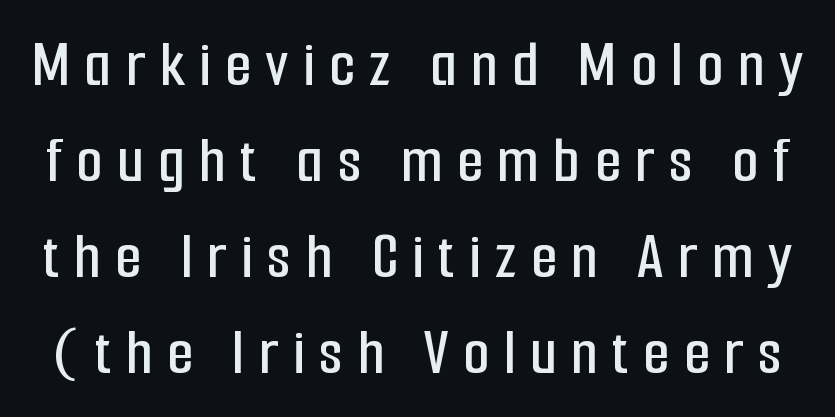
Each row of text sits above clean, open space. The specimen reads as upright at a glance. Is there much room between lines? A standard amount, neither cramped nor airy. Grotesque or geometric, the face here clearly has no serifs. Honestly, the letter spacing is so wide it's the main thing you notice.
